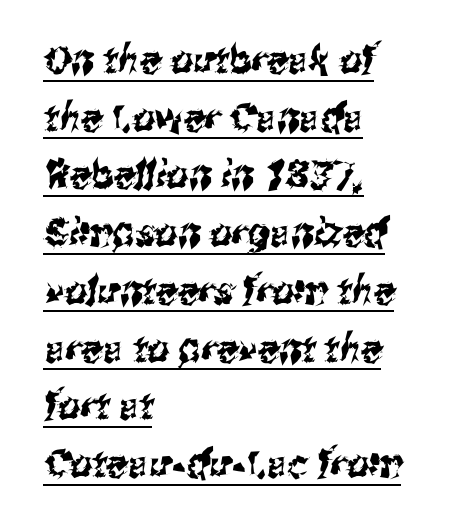
Here the designer chose a conventional face with non-uniform glyph widths. Each new line begins a customary step beneath the previous one. Which margin do the lines hug? The left one — the right edge is uneven. The passage shown is typeset with a sans-serif family. Tracking here is standard; glyphs follow each other at the usual distance. Descenders here cross a horizontal rule under the line.
